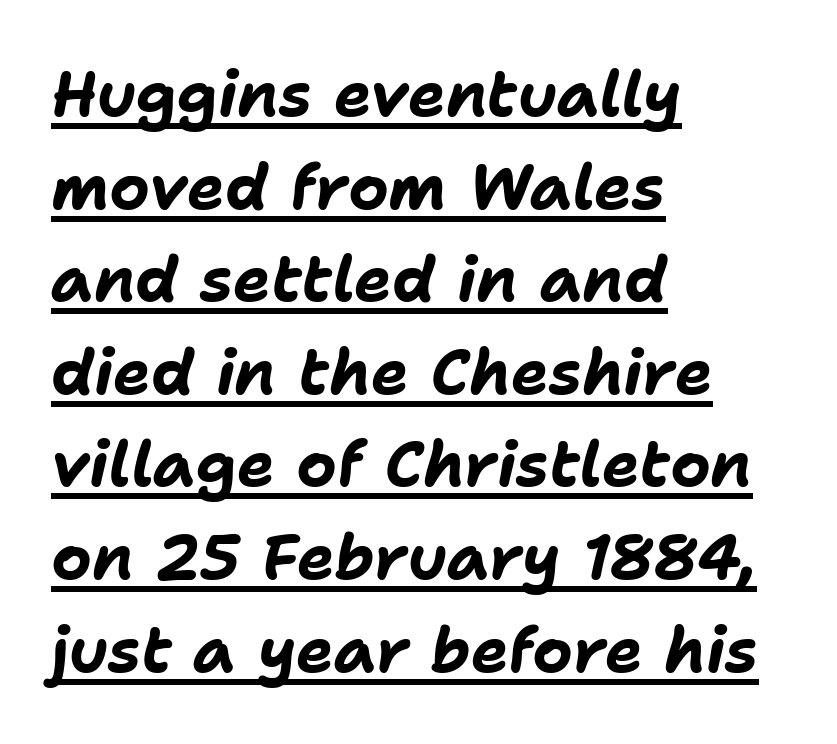
The image shows 63 px bold type, italic (leaning right); set left-aligned, normal line spacing (1.47x), normal letter spacing, underlined; low stroke contrast and a medium x-height.
